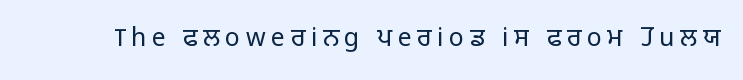
The image shows 25 px text type, upright; set unusually wide letter spacing (+0.22 em), not underlined.
